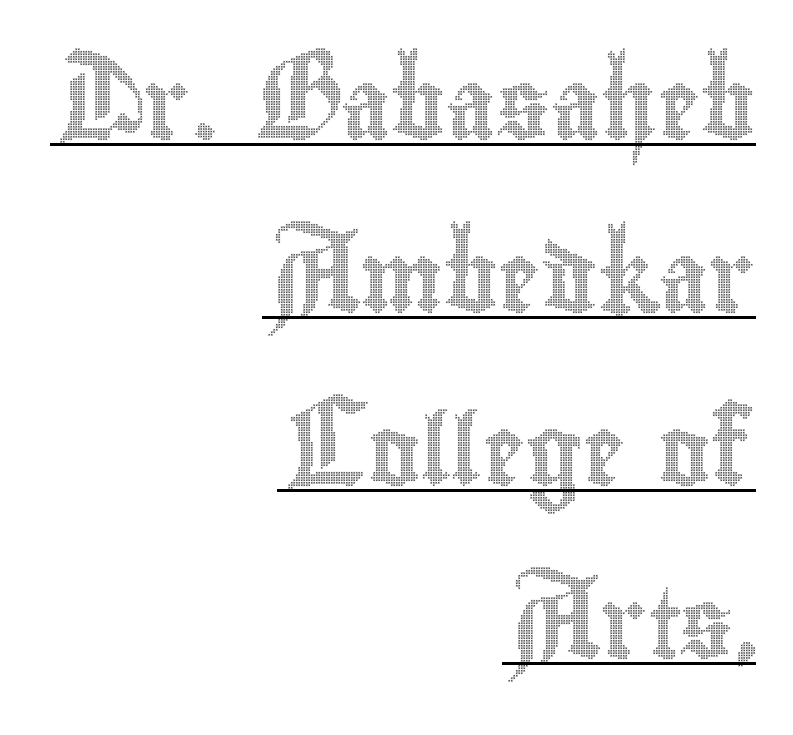
The image shows 70 px condensed type, upright; set right-aligned, loose line spacing (2.47x), normal letter spacing, underlined; a small x-height.
